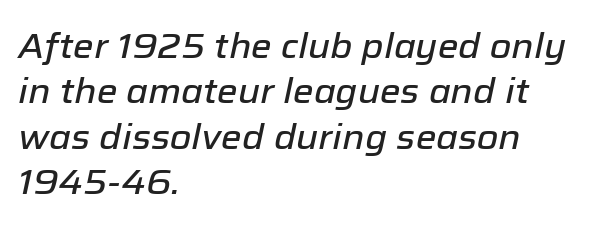
Q: Is the text italic (slanted)? A: Yes, it leans right by about 12 degrees.
Q: Is the text underlined? A: No.
Q: How is the paragraph aligned? A: Left-aligned.
Q: Is the spacing between letters normal or unusually wide? A: Normal.
Q: Is the spacing between lines tight, normal or loose? A: Normal.
Q: Width (condensed, normal, or wide)? A: Normal.
Q: Stroke contrast? A: Low.
Q: x-height? A: Medium.
Q: Monospaced? A: No.
